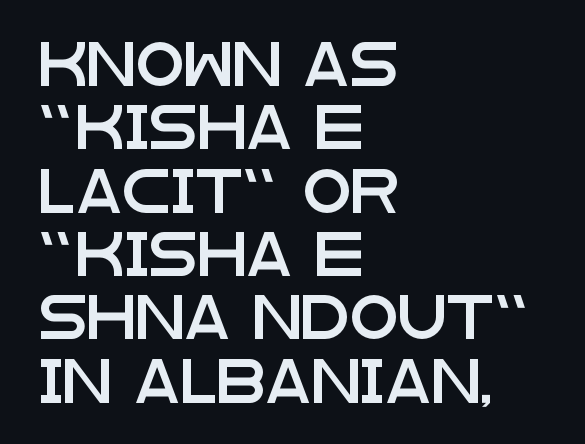
The image shows 44 px wide sans-serif type, upright; set left-aligned, normal line spacing (1.44x), normal letter spacing, not underlined; low stroke contrast and a large x-height.
